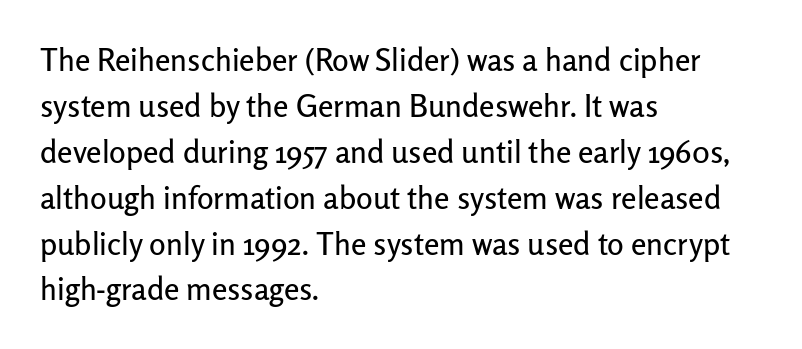
{"serif": "no", "italic": "no", "width": "normal", "stroke_contrast": "low", "x_height": "medium", "monospaced": "no", "underline": "no", "align": "left", "line_spacing": "normal", "line_spacing_ratio": 1.48, "letter_spacing": "normal", "letter_spacing_em": 0.0, "glyph_px": 31}
